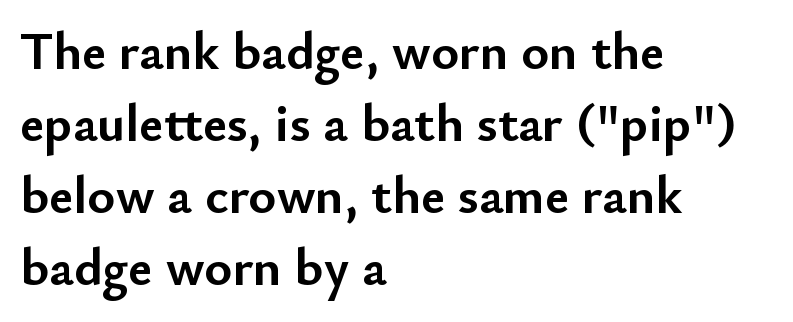
{"serif": "no", "italic": "no", "bold": "yes", "weight": "semibold", "width": "normal", "stroke_contrast": "low", "x_height": "small", "monospaced": "no", "underline": "no", "align": "left", "line_spacing": "normal", "line_spacing_ratio": 1.36, "letter_spacing": "normal", "letter_spacing_em": 0.0, "glyph_px": 53}
